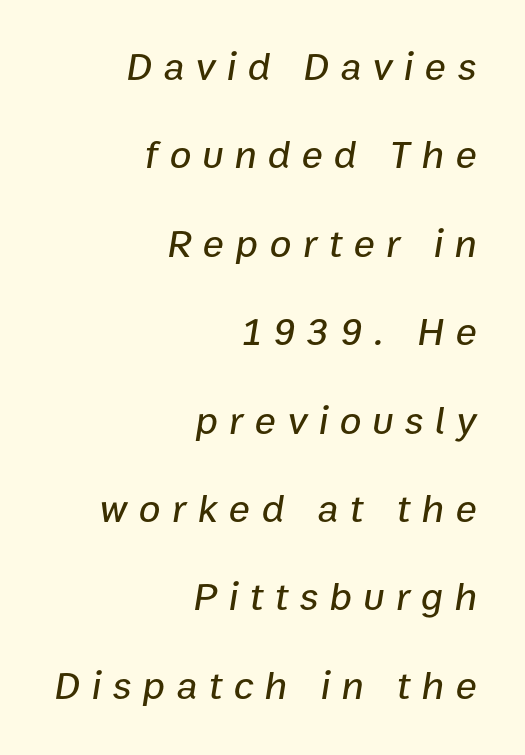
{"italic": "yes", "lean": "right", "slant_degrees": 9, "width": "normal", "stroke_contrast": "low", "x_height": "medium", "monospaced": "no", "underline": "no", "align": "right", "line_spacing": "loose", "line_spacing_ratio": 2.21, "letter_spacing": "wide", "letter_spacing_em": 0.28, "glyph_px": 40}
